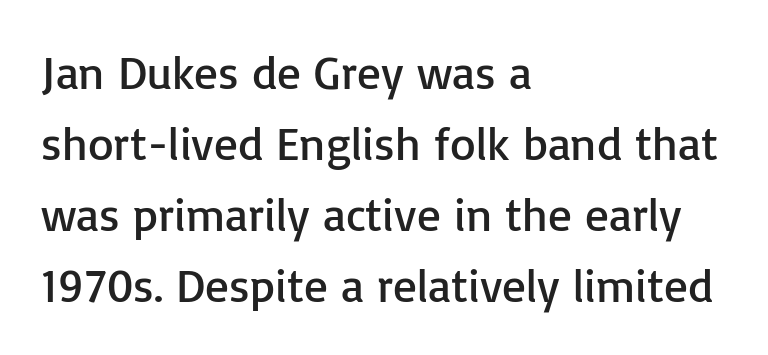
{"serif": "no", "italic": "no", "bold": "no", "weight": "regular", "width": "normal", "stroke_contrast": "low", "x_height": "medium", "monospaced": "no", "underline": "no", "align": "left", "line_spacing": "normal", "line_spacing_ratio": 1.51, "letter_spacing": "normal", "letter_spacing_em": 0.0, "glyph_px": 47}
